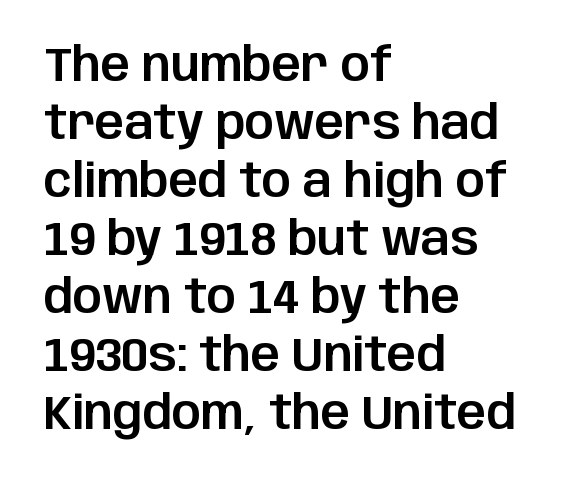
The image shows 46 px sans-serif type, upright; set left-aligned, normal line spacing (1.26x), normal letter spacing, not underlined; low stroke contrast and a large x-height.
